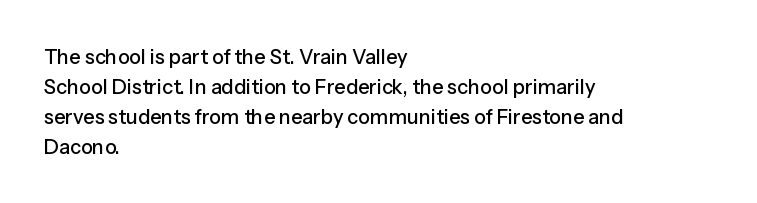
The image shows 20 px text type, upright; set left-aligned, normal line spacing (1.5x), normal letter spacing, not underlined.
